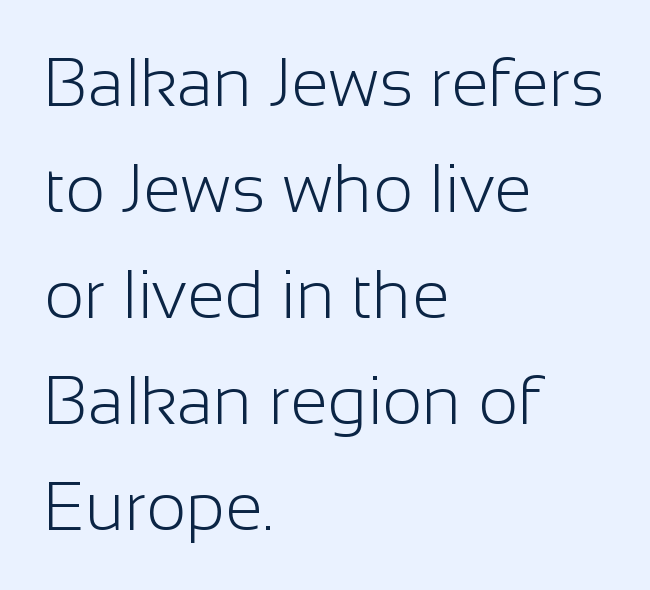
{"serif": "no", "italic": "no", "bold": "no", "weight": "light", "width": "normal", "stroke_contrast": "low", "x_height": "medium", "monospaced": "no", "underline": "no", "align": "left", "line_spacing": "normal", "line_spacing_ratio": 1.56, "letter_spacing": "normal", "letter_spacing_em": 0.0, "glyph_px": 68}
